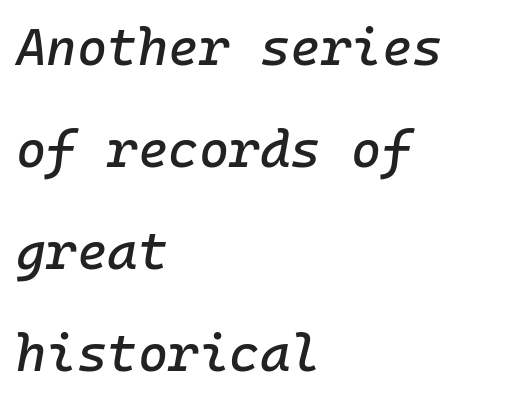
Q: Is the text italic (slanted)? A: Yes, it leans right by about 10 degrees.
Q: Is the text underlined? A: No.
Q: How is the paragraph aligned? A: Left-aligned.
Q: Is the spacing between letters normal or unusually wide? A: Normal.
Q: Is the spacing between lines tight, normal or loose? A: Loose.
Q: Width (condensed, normal, or wide)? A: Normal.
Q: Stroke contrast? A: Low.
Q: x-height? A: Medium.
